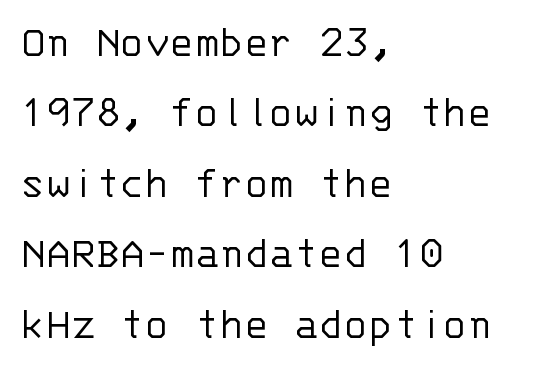
{"serif": "no", "italic": "no", "bold": "no", "weight": "light", "width": "normal", "stroke_contrast": "low", "x_height": "large", "monospaced": "yes", "underline": "no", "align": "left", "line_spacing": "normal", "line_spacing_ratio": 1.53, "letter_spacing": "normal", "letter_spacing_em": 0.0, "glyph_px": 46}
